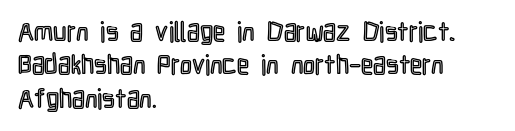
Q: Is the text italic (slanted)? A: No, it is upright.
Q: Is the text underlined? A: No.
Q: How is the paragraph aligned? A: Left-aligned.
Q: Is the spacing between letters normal or unusually wide? A: Normal.
